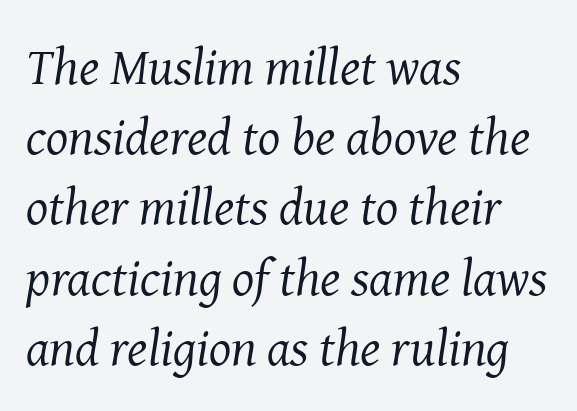
A classic flush-left, rag-right setting is used for this passage. The lines sit at an ordinary, default distance from one another. Looks like regular typesetting: each glyph gets only the width it needs. Posture: slanted. Summary of weight: not heavy and not bold. The letterforms sit shoulder to shoulder at normal distance.
